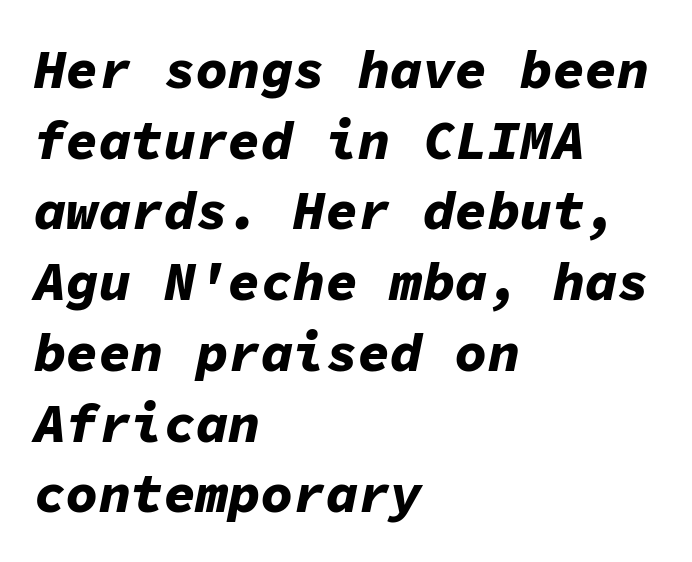
The image shows 54 px bold type, italic (leaning right), monospaced; set left-aligned, normal line spacing (1.31x), normal letter spacing, not underlined; low stroke contrast and a medium x-height.
